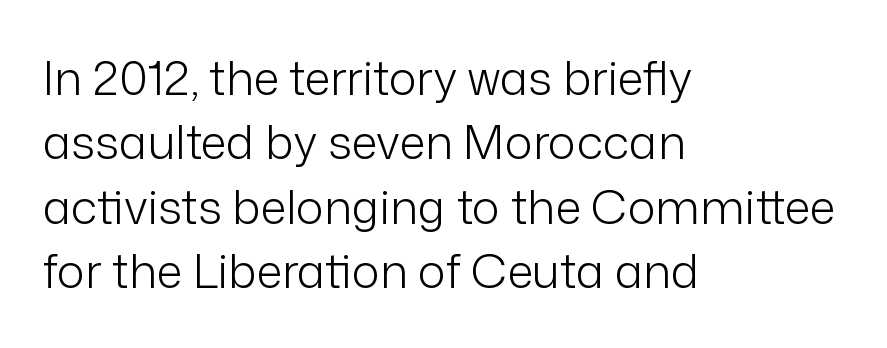
{"serif": "no", "italic": "no", "bold": "no", "weight": "light", "width": "normal", "stroke_contrast": "low", "x_height": "medium", "monospaced": "no", "underline": "no", "align": "left", "line_spacing": "normal", "line_spacing_ratio": 1.37, "letter_spacing": "normal", "letter_spacing_em": 0.0, "glyph_px": 47}
